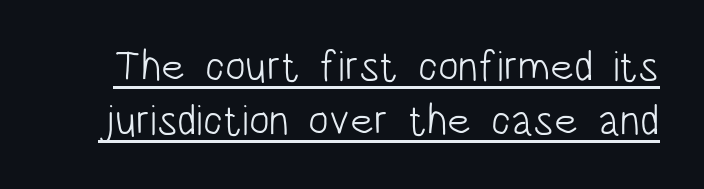
{"serif": "no", "italic": "no", "bold": "no", "weight": "light", "width": "condensed", "stroke_contrast": "low", "x_height": "large", "monospaced": "no", "underline": "yes", "line_spacing": "normal", "line_spacing_ratio": 1.26, "letter_spacing": "normal", "letter_spacing_em": 0.0, "glyph_px": 43}
